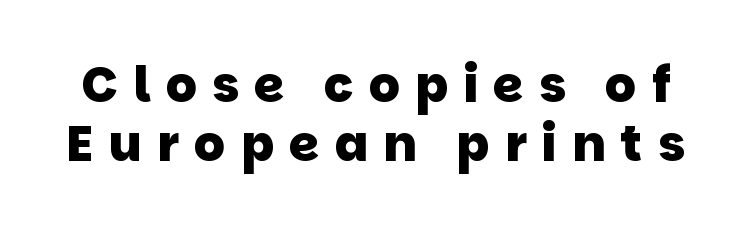
The image shows 49 px heavy sans-serif type; set line spacing 1.2x, unusually wide letter spacing (+0.31 em), not underlined; low stroke contrast and a large x-height.
